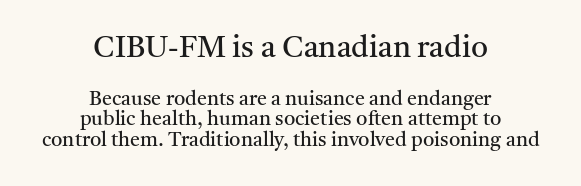
{"serif": "yes", "italic": "no", "bold": "no", "weight": "regular", "width": "normal", "stroke_contrast": "medium", "x_height": "medium", "monospaced": "no", "underline": "no", "align": "center", "line_spacing": "tight", "line_spacing_ratio": 1.03, "letter_spacing": "normal", "letter_spacing_em": 0.0, "larger_block": "first", "size_ratio": 1.5, "glyph_px": 30}
